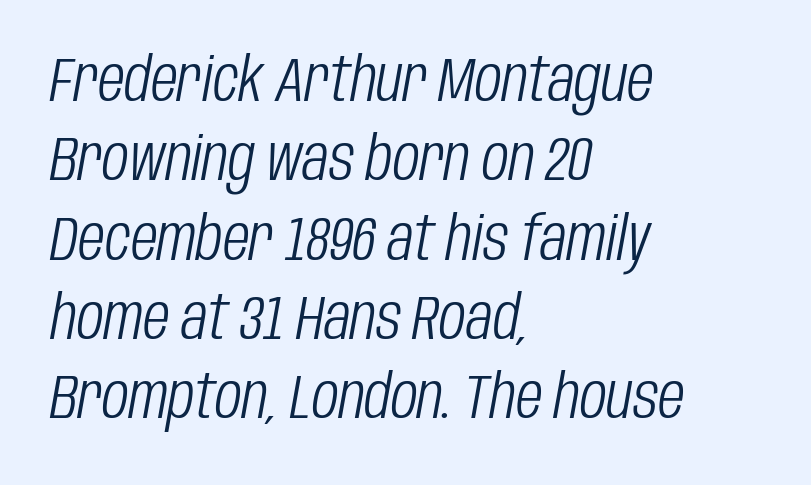
Q: Is the text bold? A: No.
Q: Is the text italic (slanted)? A: Yes, it leans right by about 10 degrees.
Q: Is the text underlined? A: No.
Q: How is the paragraph aligned? A: Left-aligned.
Q: Is the spacing between letters normal or unusually wide? A: Normal.
Q: Is the spacing between lines tight, normal or loose? A: Normal.
Q: Width (condensed, normal, or wide)? A: Condensed.
Q: Stroke contrast? A: Low.
Q: x-height? A: Large.
Q: Monospaced? A: No.
